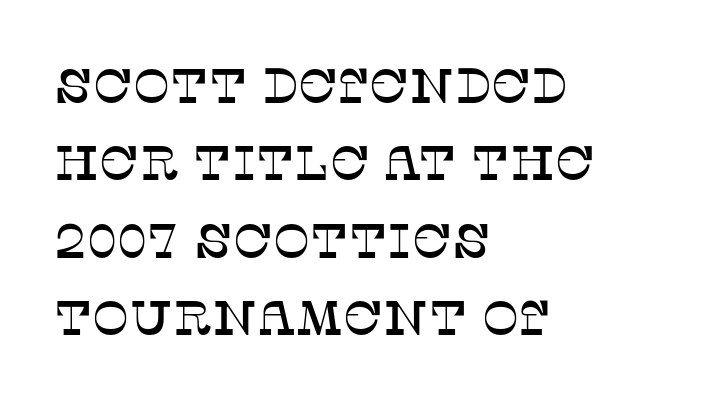
Q: Is the text italic (slanted)? A: No, it is upright.
Q: Is the typeface a serif or a sans-serif typeface? A: Serif.
Q: Is the text underlined? A: No.
Q: How is the paragraph aligned? A: Left-aligned.
Q: Is the spacing between letters normal or unusually wide? A: Normal.
Q: Is the spacing between lines tight, normal or loose? A: Normal.
Q: Width (condensed, normal, or wide)? A: Normal.
Q: Stroke contrast? A: Low.
Q: x-height? A: Large.
Q: Monospaced? A: No.
